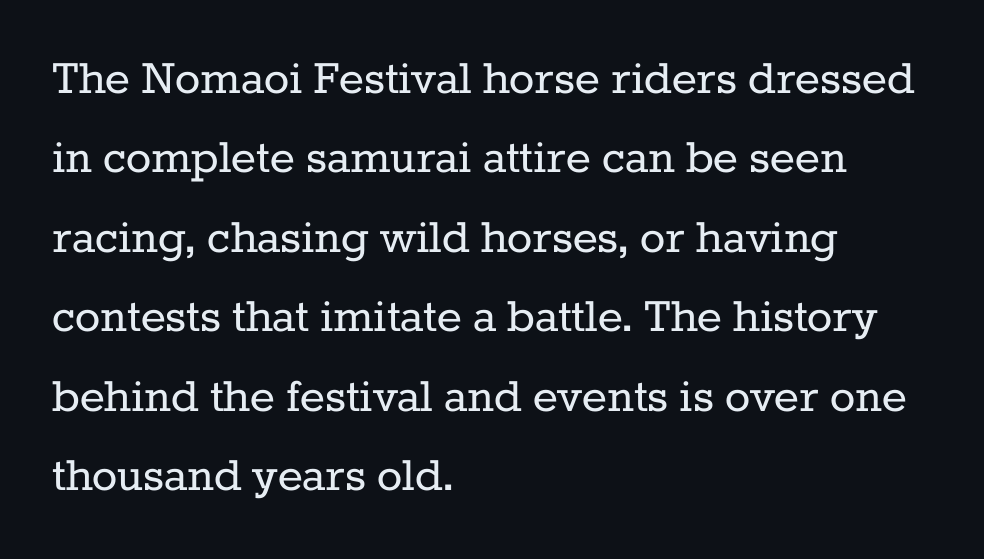
The image shows 53 px regular-weight serif type, upright; set left-aligned, normal line spacing (1.5x), normal letter spacing, not underlined; low stroke contrast and a medium x-height.
